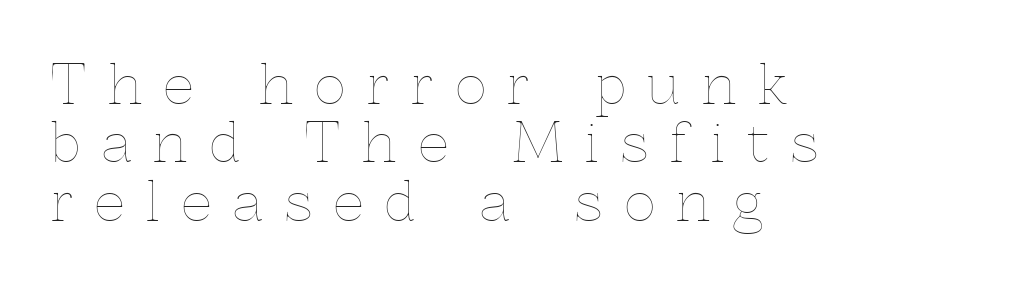
The image shows 53 px thin type, upright; set left-aligned, tight line spacing (1.1x), unusually wide letter spacing (+0.42 em), not underlined; a medium x-height.
